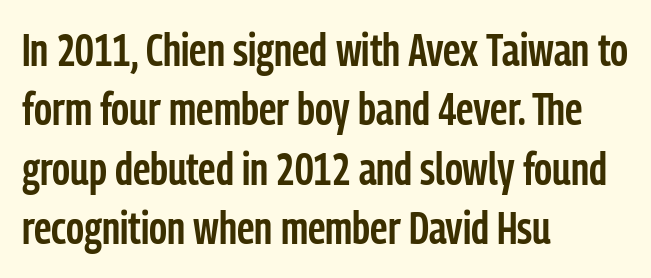
The image shows 45 px semibold, condensed sans-serif type, upright; set left-aligned, normal line spacing (1.32x), normal letter spacing, not underlined; low stroke contrast and a medium x-height.
